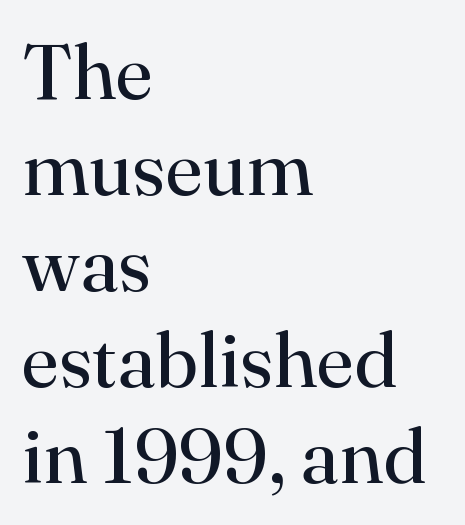
Weight class: somewhere from thin through regular. Leftover space on each line is placed entirely after the last word. Here the designer chose a conventional face with non-uniform glyph widths. Only glyphs here, with clear space below each row.
